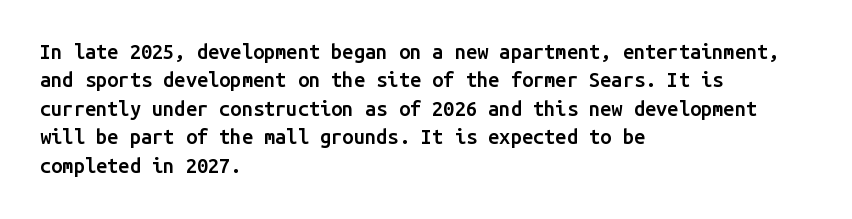
The strokes are fattened partway — semibold, not bold. The typesetter chose a ragged-right arrangement here. The letters sit at their default tracking, neither squeezed nor spread. If you measured baseline to baseline, you'd find a middling distance. The font's upright variant was chosen for this text.
